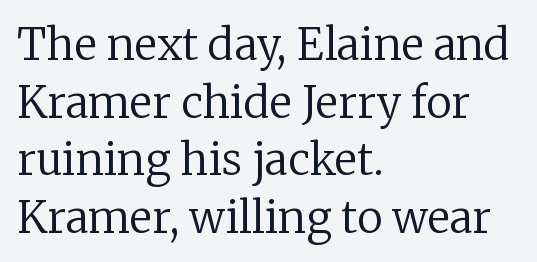
Weight: not bold — regular or lighter. There is no visible air inserted between adjacent glyphs. Spacing verdict: proportional, widths tailored to each character. You can tell it's not italic because the verticals are truly vertical. Notice how descenders clear the ascenders below comfortably — that's standard leading.
